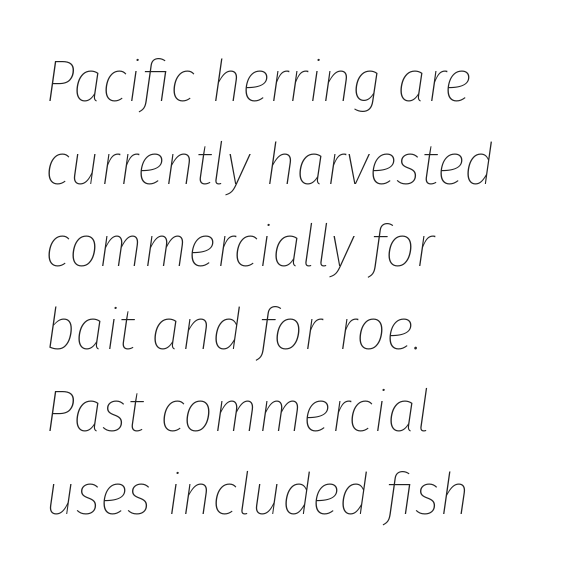
Q: Is the text bold? A: No.
Q: Is the text italic (slanted)? A: Yes, it leans right by about 8 degrees.
Q: Is the text underlined? A: No.
Q: How is the paragraph aligned? A: Left-aligned.
Q: Is the spacing between letters normal or unusually wide? A: Normal.
Q: Is the spacing between lines tight, normal or loose? A: Normal.
Q: Width (condensed, normal, or wide)? A: Condensed.
Q: Stroke contrast? A: Low.
Q: x-height? A: Medium.
Q: Monospaced? A: No.
